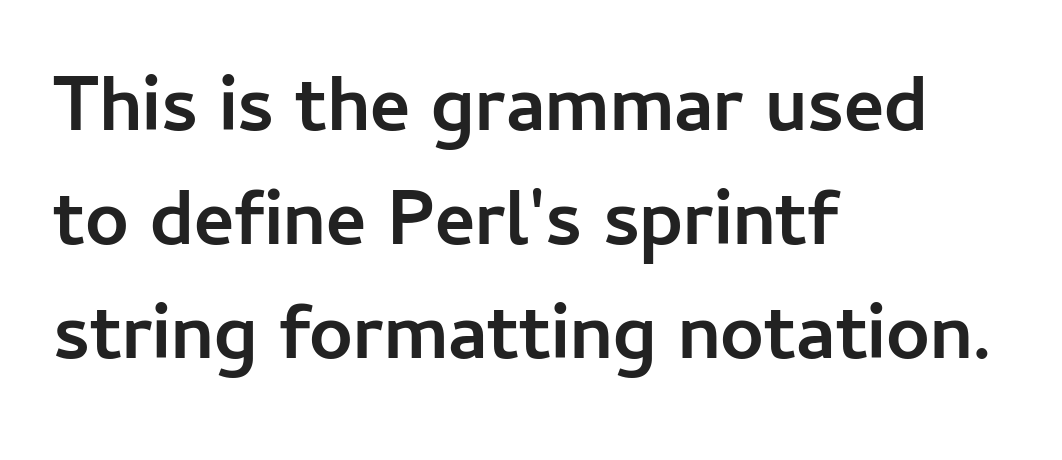
The image shows 77 px semibold sans-serif type, upright; set left-aligned, normal line spacing (1.48x), normal letter spacing, not underlined; low stroke contrast and a medium x-height.
